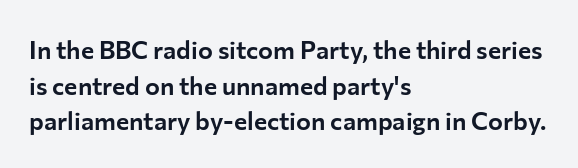
Glyph-to-glyph distance matches everyday printed text. The baseline area is clear. These lines are set flush left with a ragged right edge. Designer's note — italics off, roman on. The rendering uses a moderate line-height, typical for paragraphs.
